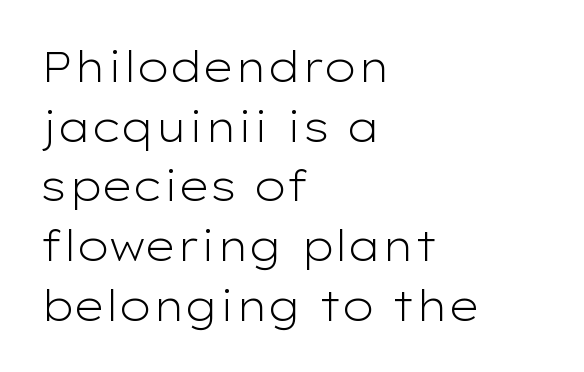
Q: Is the text bold? A: No.
Q: Is the text italic (slanted)? A: No, it is upright.
Q: Is the typeface a serif or a sans-serif typeface? A: Sans-serif.
Q: Is the text underlined? A: No.
Q: How is the paragraph aligned? A: Left-aligned.
Q: Is the spacing between letters normal or unusually wide? A: Normal.
Q: Is the spacing between lines tight, normal or loose? A: Normal.
Q: Width (condensed, normal, or wide)? A: Wide.
Q: Stroke contrast? A: Low.
Q: x-height? A: Medium.
Q: Monospaced? A: No.
